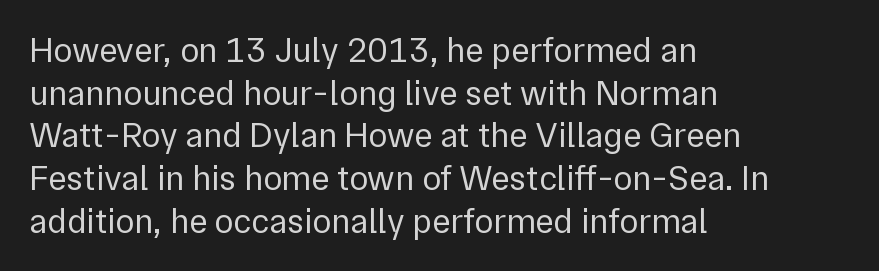
The image shows 35 px regular-weight sans-serif type, upright; set left-aligned, line spacing 1.22x, normal letter spacing, not underlined; a medium x-height.
